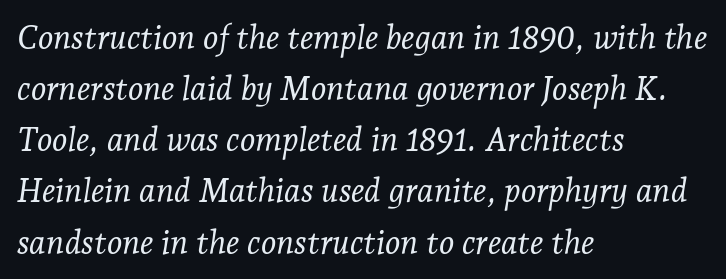
The image shows 33 px light serif type, italic (leaning right); set left-aligned, normal line spacing (1.55x), normal letter spacing, not underlined; low stroke contrast and a medium x-height.
